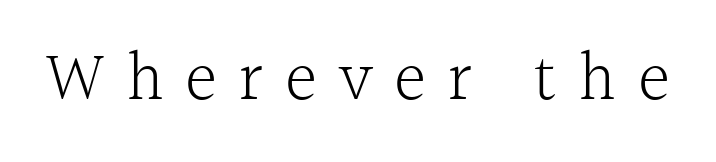
The image shows 69 px light serif type, upright; set unusually wide letter spacing (+0.32 em), not underlined; a medium x-height.
